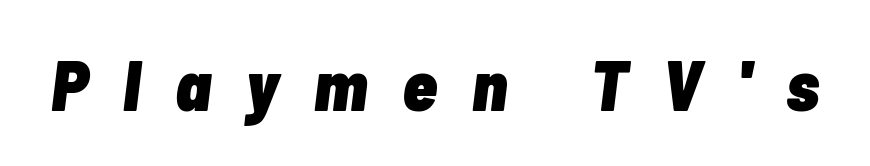
The image shows 71 px heavy, condensed type, italic (leaning right); set unusually wide letter spacing (+0.49 em), not underlined; low stroke contrast and a medium x-height.
